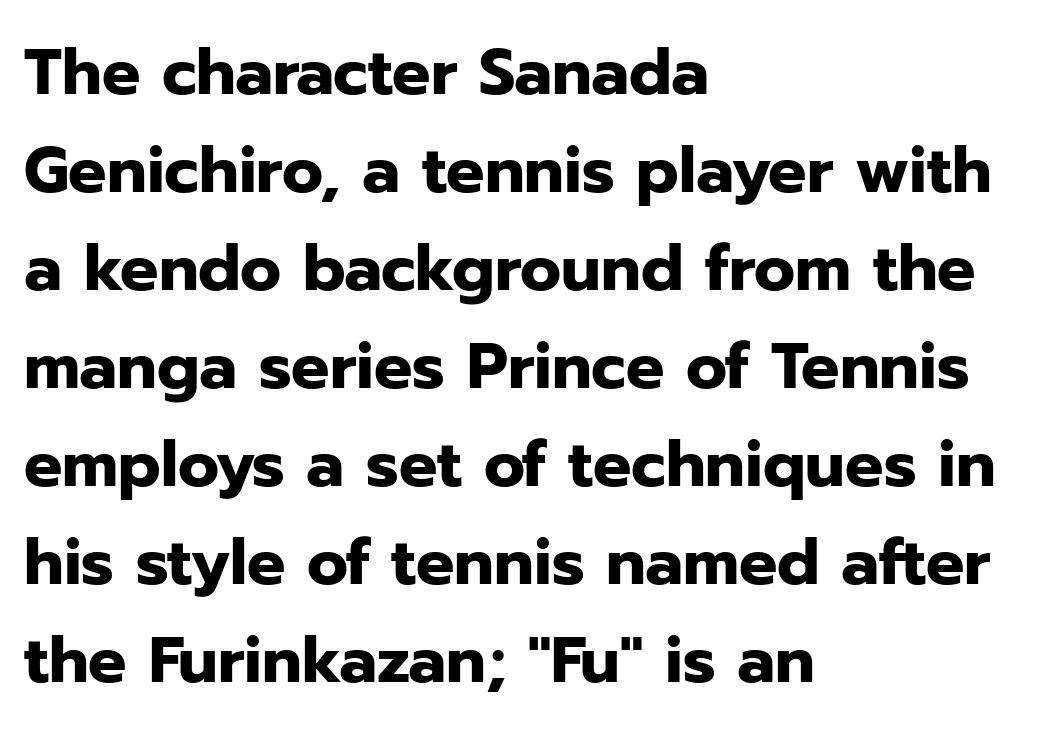
{"serif": "no", "italic": "no", "bold": "yes", "weight": "heavy", "width": "normal", "stroke_contrast": "low", "x_height": "medium", "monospaced": "no", "underline": "no", "align": "left", "line_spacing": "normal", "line_spacing_ratio": 1.53, "letter_spacing": "normal", "letter_spacing_em": 0.0, "glyph_px": 64}
